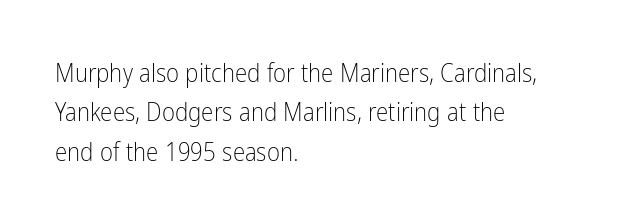
{"italic": "no", "bold": "no", "underline": "no", "align": "left", "line_spacing": "normal", "line_spacing_ratio": 1.58, "letter_spacing": "normal", "letter_spacing_em": 0.0, "glyph_px": 25}
